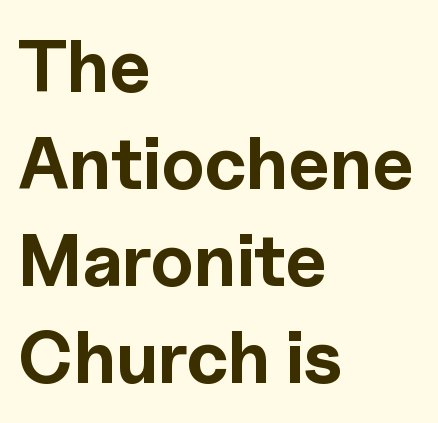
Q: Is the text bold? A: Yes.
Q: Is the text italic (slanted)? A: No, it is upright.
Q: Is the typeface a serif or a sans-serif typeface? A: Sans-serif.
Q: Is the text underlined? A: No.
Q: How is the paragraph aligned? A: Left-aligned.
Q: Is the spacing between letters normal or unusually wide? A: Normal.
Q: Is the spacing between lines tight, normal or loose? A: Normal.
Q: Width (condensed, normal, or wide)? A: Normal.
Q: x-height? A: Medium.
Q: Monospaced? A: No.
